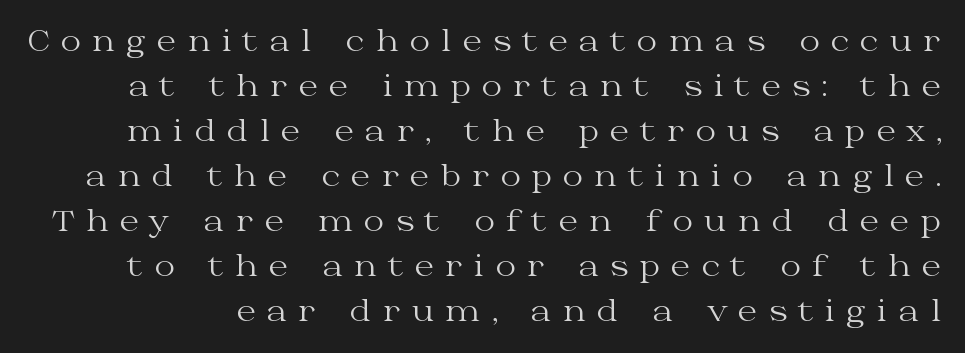
{"serif": "yes", "italic": "no", "bold": "no", "weight": "regular", "width": "wide", "stroke_contrast": "medium", "x_height": "medium", "monospaced": "no", "underline": "no", "line_spacing": "normal", "line_spacing_ratio": 1.61, "letter_spacing": "wide", "letter_spacing_em": 0.4, "glyph_px": 28}
